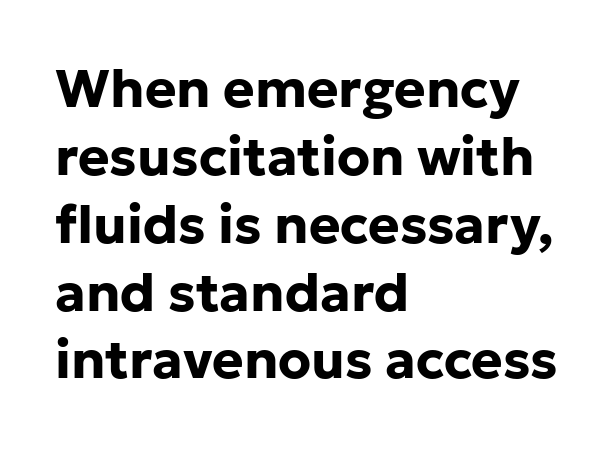
Alignment: flush left. The passage shown is not underscored anywhere. This is the regular roman posture of the typeface. Look at the stroke-to-counter ratio: heavy, a bold.
